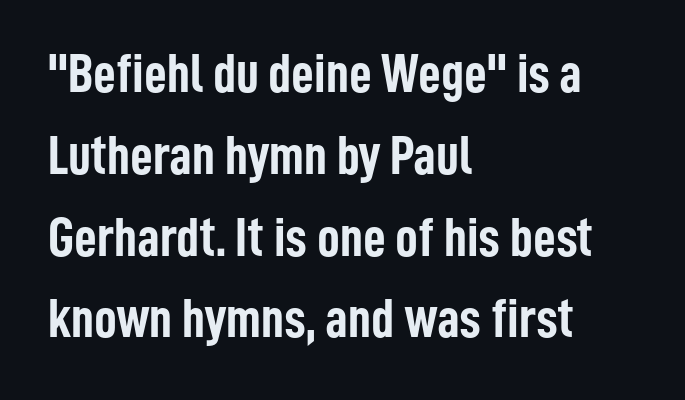
{"serif": "no", "italic": "no", "bold": "yes", "weight": "semibold", "width": "condensed", "stroke_contrast": "low", "x_height": "medium", "monospaced": "no", "underline": "no", "align": "left", "line_spacing": "normal", "line_spacing_ratio": 1.46, "letter_spacing": "normal", "letter_spacing_em": 0.0, "glyph_px": 56}
